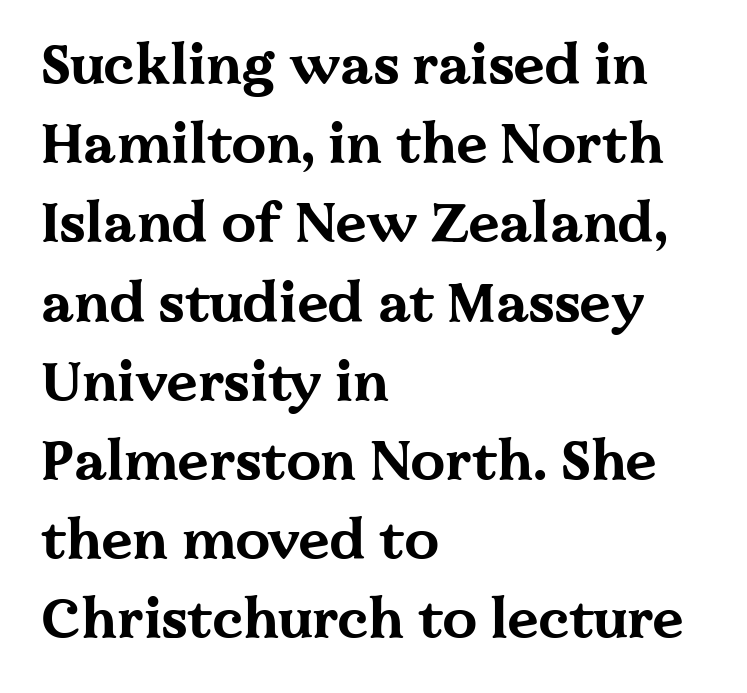
{"serif": "yes", "italic": "no", "bold": "yes", "weight": "bold", "width": "wide", "stroke_contrast": "medium", "x_height": "medium", "monospaced": "no", "underline": "no", "align": "left", "line_spacing": "normal", "line_spacing_ratio": 1.44, "letter_spacing": "normal", "letter_spacing_em": 0.0, "glyph_px": 55}
